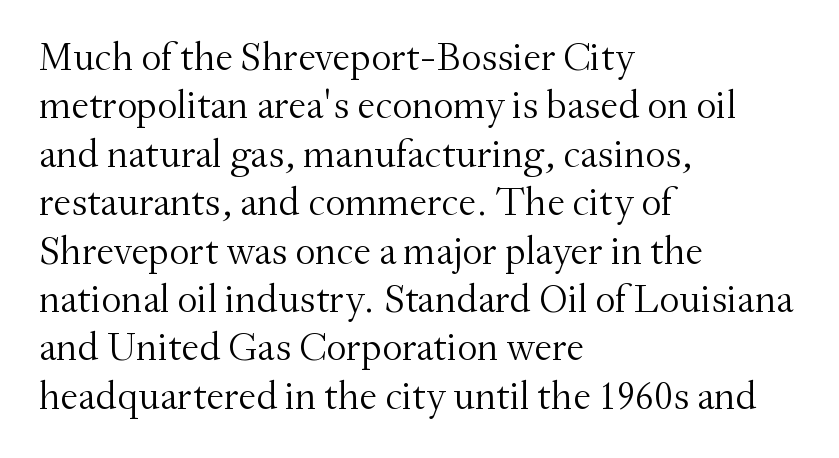
The image shows 40 px light serif type, upright; set left-aligned, line spacing 1.21x, normal letter spacing, not underlined; medium stroke contrast and a small x-height.
